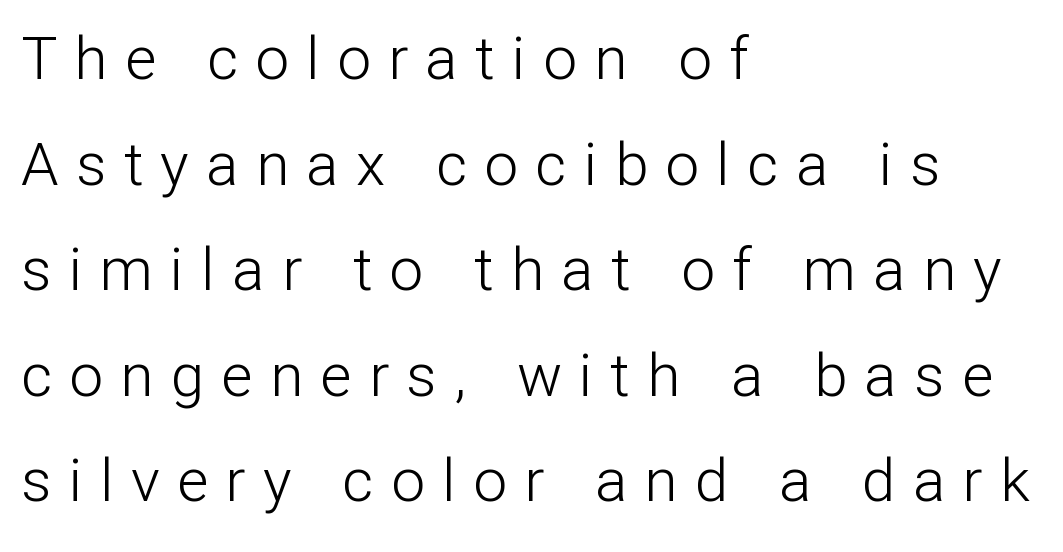
Q: Is the text bold? A: No.
Q: Is the text italic (slanted)? A: No, it is upright.
Q: Is the typeface a serif or a sans-serif typeface? A: Sans-serif.
Q: Is the text underlined? A: No.
Q: How is the paragraph aligned? A: Left-aligned.
Q: Is the spacing between letters normal or unusually wide? A: Unusually wide.
Q: Width (condensed, normal, or wide)? A: Normal.
Q: Stroke contrast? A: Low.
Q: x-height? A: Medium.
Q: Monospaced? A: No.
